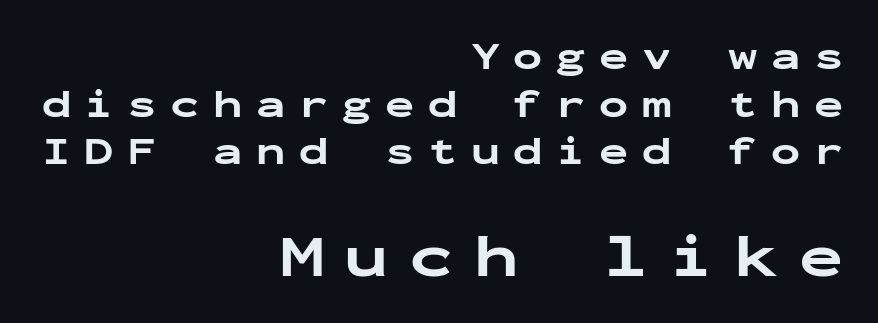
Q: Is the text bold? A: Yes.
Q: Is the text italic (slanted)? A: No, it is upright.
Q: Is the typeface a serif or a sans-serif typeface? A: Sans-serif.
Q: Is the text underlined? A: No.
Q: How is the paragraph aligned? A: Right-aligned.
Q: Is the spacing between letters normal or unusually wide? A: Unusually wide.
Q: Which block of text is set in a larger size, the first (top) or the second (bottom)? A: The second (bottom) one.
Q: Width (condensed, normal, or wide)? A: Wide.
Q: Stroke contrast? A: Low.
Q: x-height? A: Medium.
Q: Monospaced? A: Yes.
